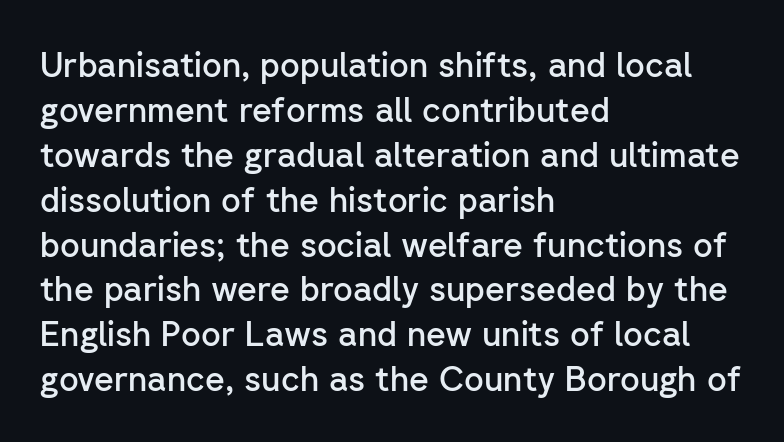
The image shows 34 px semibold sans-serif type, upright; set left-aligned, normal line spacing (1.32x), normal letter spacing, not underlined; low stroke contrast and a medium x-height.
